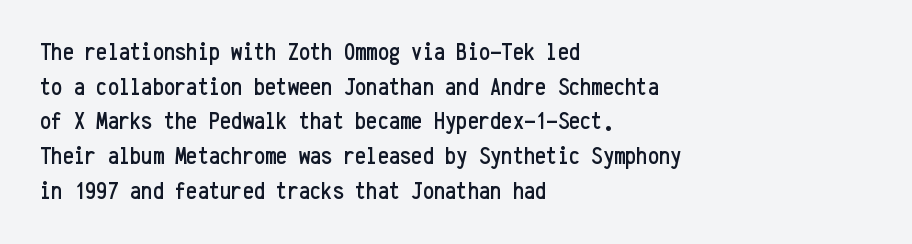
{"italic": "no", "underline": "no", "align": "left", "line_spacing": "normal", "line_spacing_ratio": 1.39, "letter_spacing": "normal", "letter_spacing_em": 0.0, "glyph_px": 25}
